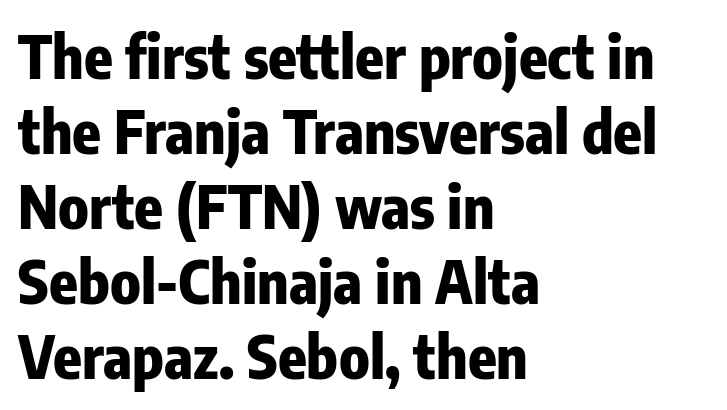
Q: Is the text bold? A: Yes.
Q: Is the text italic (slanted)? A: No, it is upright.
Q: Is the typeface a serif or a sans-serif typeface? A: Sans-serif.
Q: Is the text underlined? A: No.
Q: How is the paragraph aligned? A: Left-aligned.
Q: Is the spacing between letters normal or unusually wide? A: Normal.
Q: Is the spacing between lines tight, normal or loose? A: Normal.
Q: Width (condensed, normal, or wide)? A: Condensed.
Q: Stroke contrast? A: Low.
Q: x-height? A: Medium.
Q: Monospaced? A: No.
